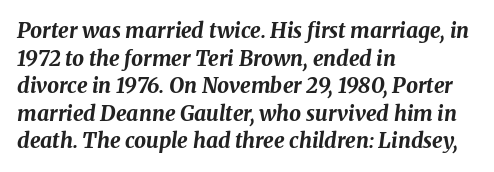
Lines of text with bare space underneath. Look at the stroke-to-counter ratio: heavy, a bold. Characters follow at the spacing the type designer built in. Regular leading.
